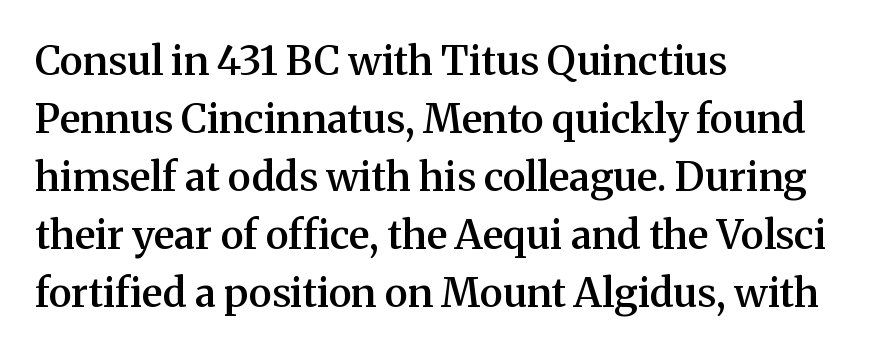
This rendering employs a face with finishing strokes, i.e., a serif. I'd describe the lettering as semibold — firm but not a full bold. Students, note that the glyphs here touch the page at normal intervals. This block has exactly the height ordinary leading produces. Short and long lines alike share a common starting point at left.
